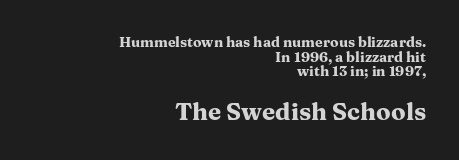
{"italic": "no", "bold": "yes", "underline": "no", "align": "right", "line_spacing": "tight", "line_spacing_ratio": 1.04, "letter_spacing": "normal", "letter_spacing_em": 0.0, "larger_block": "second", "size_ratio": 1.71, "glyph_px": 24}
